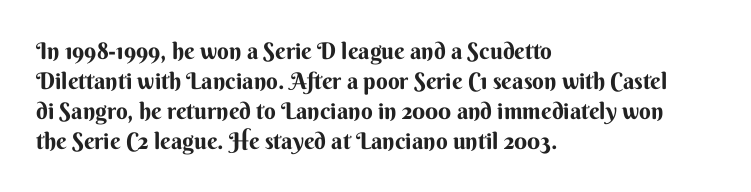
Q: Is the text italic (slanted)? A: No, it is upright.
Q: Is the text underlined? A: No.
Q: How is the paragraph aligned? A: Left-aligned.
Q: Is the spacing between letters normal or unusually wide? A: Normal.
Q: Is the spacing between lines tight, normal or loose? A: Normal.
